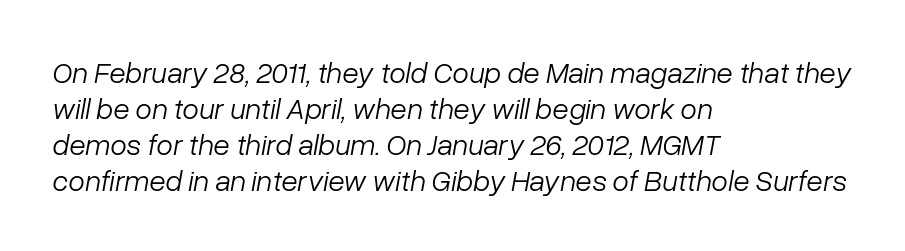
Q: Is the text bold? A: No.
Q: Is the text italic (slanted)? A: Yes, it leans right by about 10 degrees.
Q: Is the text underlined? A: No.
Q: How is the paragraph aligned? A: Left-aligned.
Q: Is the spacing between letters normal or unusually wide? A: Normal.
Q: Width (condensed, normal, or wide)? A: Normal.
Q: Stroke contrast? A: Low.
Q: x-height? A: Medium.
Q: Monospaced? A: No.
